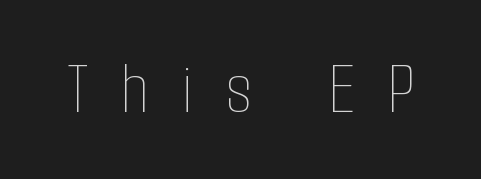
The image shows 75 px thin, condensed type, upright; set unusually wide letter spacing (+0.42 em), not underlined; low stroke contrast and a medium x-height.
